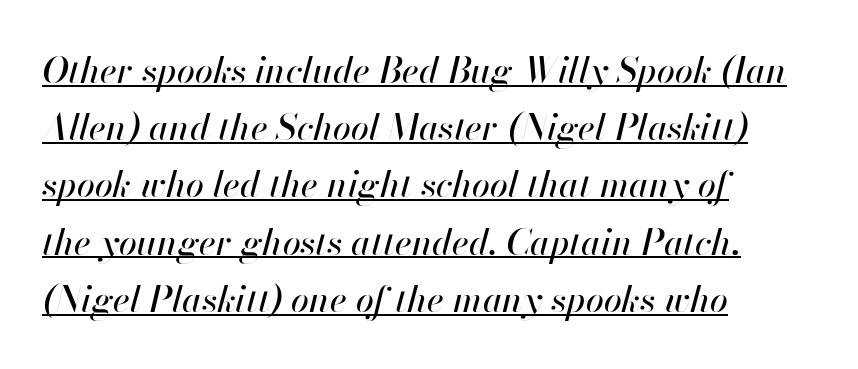
Looking at the ascenders, they clearly lean. No extra tracking has been applied to these lines. The letters advance in unequal steps, a hallmark of proportional type. Has an underline been added? It has. The passage is arranged the way most books set body copy — flush left.
